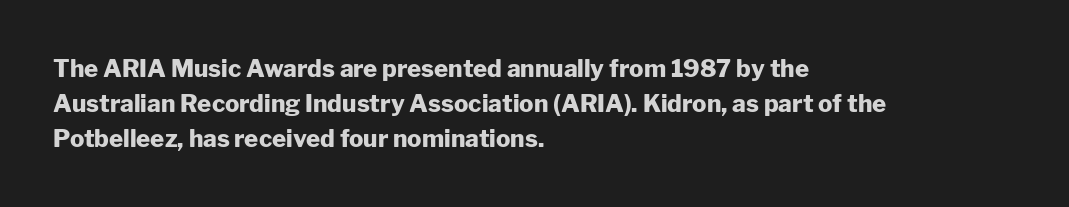
Q: Is the text bold? A: Yes.
Q: Is the text italic (slanted)? A: No, it is upright.
Q: Is the text underlined? A: No.
Q: How is the paragraph aligned? A: Left-aligned.
Q: Is the spacing between letters normal or unusually wide? A: Normal.
Q: Is the spacing between lines tight, normal or loose? A: Normal.
